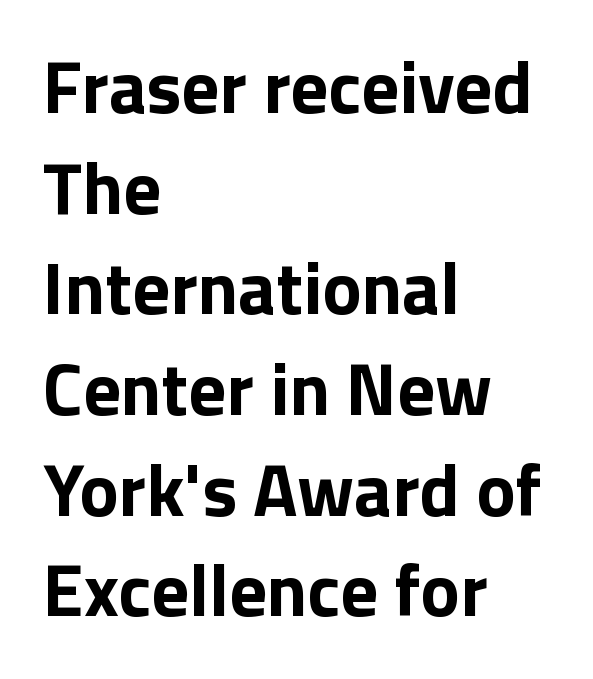
{"serif": "no", "italic": "no", "bold": "yes", "weight": "bold", "width": "normal", "stroke_contrast": "low", "x_height": "medium", "monospaced": "no", "underline": "no", "align": "left", "line_spacing": "normal", "line_spacing_ratio": 1.36, "letter_spacing": "normal", "letter_spacing_em": 0.0, "glyph_px": 74}
